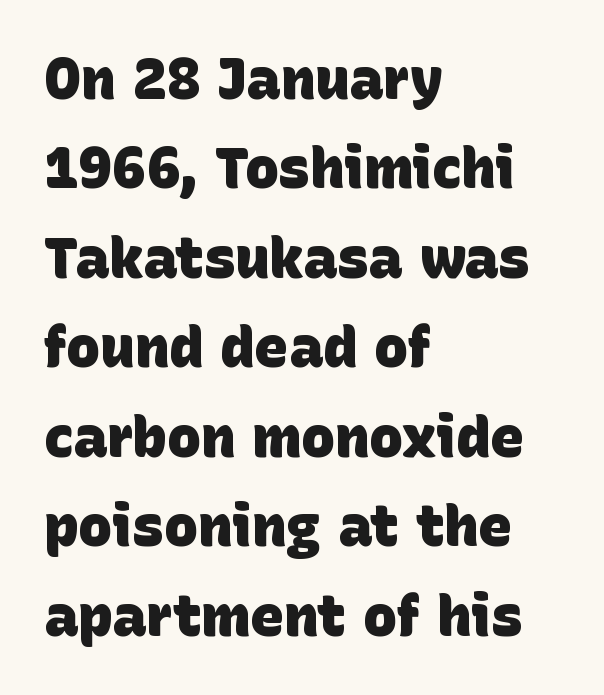
Q: Is the text bold? A: Yes.
Q: Is the typeface a serif or a sans-serif typeface? A: Sans-serif.
Q: Is the text underlined? A: No.
Q: How is the paragraph aligned? A: Left-aligned.
Q: Is the spacing between letters normal or unusually wide? A: Normal.
Q: Is the spacing between lines tight, normal or loose? A: Normal.
Q: Width (condensed, normal, or wide)? A: Normal.
Q: Stroke contrast? A: Low.
Q: x-height? A: Large.
Q: Monospaced? A: No.
